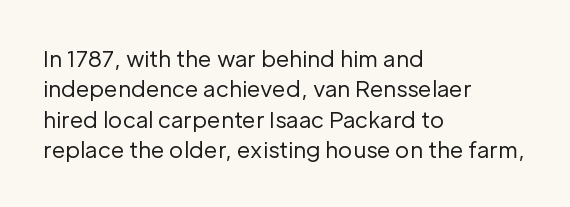
A quiet, ordinary-to-light weight characterises the typeface. The text block is weighted toward the left margin, trailing off unevenly rightward. This rendering leaves character spacing at its baseline value. Characters remain perfectly vertical along every line. The strip under each line holds only bare page.
